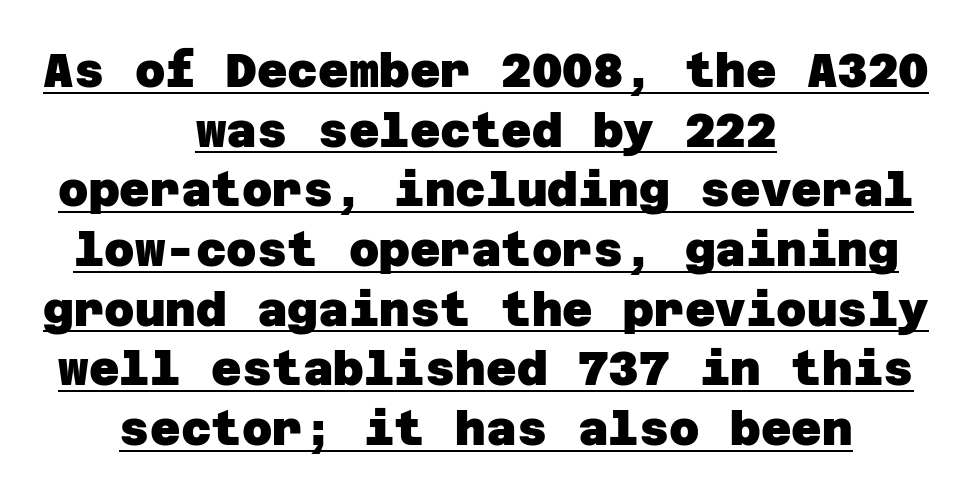
The image shows 47 px heavy sans-serif type; set centered, normal line spacing (1.27x), normal letter spacing, underlined; low stroke contrast and a large x-height.
